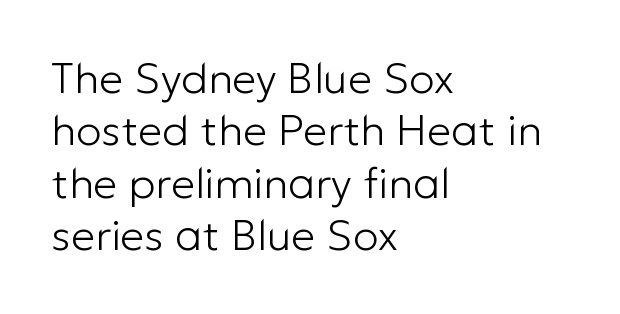
{"serif": "no", "italic": "no", "bold": "no", "weight": "light", "width": "normal", "stroke_contrast": "low", "x_height": "medium", "monospaced": "no", "underline": "no", "align": "left", "line_spacing_ratio": 1.22, "letter_spacing": "normal", "letter_spacing_em": 0.0, "glyph_px": 43}
